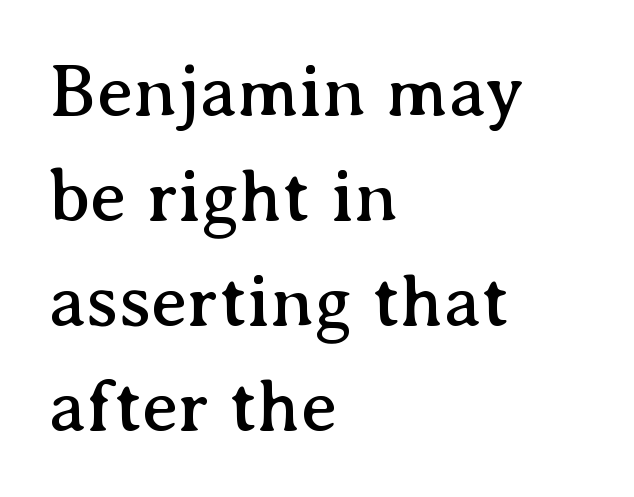
Q: Is the text italic (slanted)? A: No, it is upright.
Q: Is the typeface a serif or a sans-serif typeface? A: Serif.
Q: Is the text underlined? A: No.
Q: How is the paragraph aligned? A: Left-aligned.
Q: Is the spacing between letters normal or unusually wide? A: Normal.
Q: Is the spacing between lines tight, normal or loose? A: Normal.
Q: Width (condensed, normal, or wide)? A: Normal.
Q: Stroke contrast? A: Medium.
Q: x-height? A: Medium.
Q: Monospaced? A: No.
